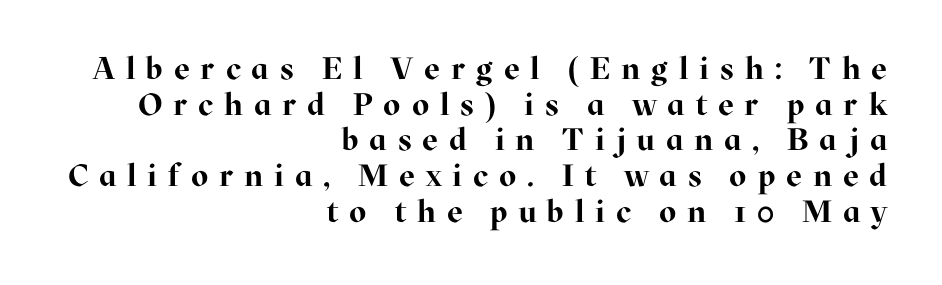
Q: Is the text bold? A: Yes.
Q: Is the text italic (slanted)? A: No, it is upright.
Q: Is the typeface a serif or a sans-serif typeface? A: Serif.
Q: Is the text underlined? A: No.
Q: How is the paragraph aligned? A: Right-aligned.
Q: Is the spacing between letters normal or unusually wide? A: Unusually wide.
Q: Is the spacing between lines tight, normal or loose? A: Tight.
Q: Width (condensed, normal, or wide)? A: Normal.
Q: Stroke contrast? A: High.
Q: x-height? A: Medium.
Q: Monospaced? A: No.
